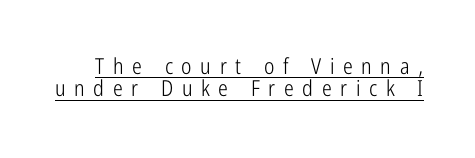
Q: Is the text bold? A: No.
Q: Is the text italic (slanted)? A: No, it is upright.
Q: Is the text underlined? A: Yes.
Q: Is the spacing between letters normal or unusually wide? A: Unusually wide.
Q: Is the spacing between lines tight, normal or loose? A: Tight.
